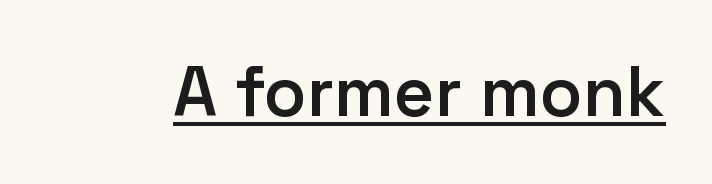
The letters are semibold — heavier than regular but short of a full bold. Every character sits straight up, as roman type does. Observe the ordinary spacing: letters are neighbours, not strangers. Check the space under the baseline: a stroke is drawn there. Looks like regular typesetting: each glyph gets only the width it needs. These lines are composed in type without serifs.
